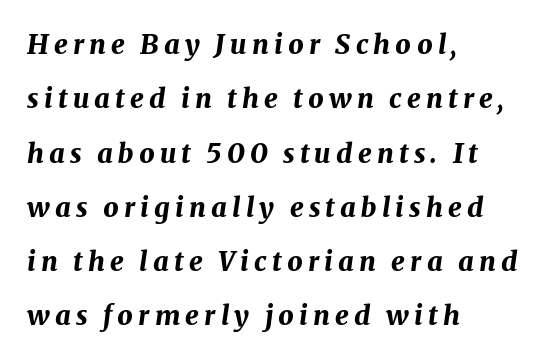
{"italic": "yes", "lean": "right", "slant_degrees": 8, "bold": "yes", "underline": "no", "align": "left", "line_spacing": "loose", "line_spacing_ratio": 2.01, "glyph_px": 27}
